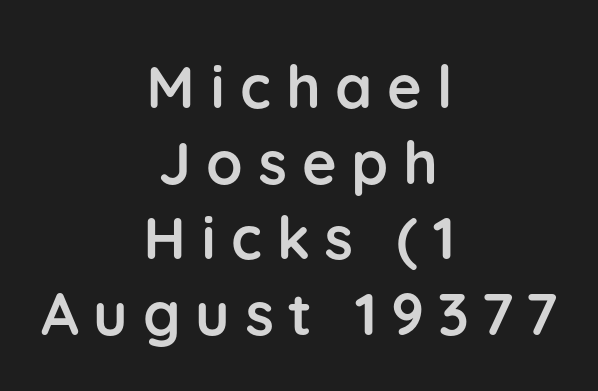
Alignment: centered. This is roman type, the default non-slanted kind. A bare baseline throughout the passage. Notice how thick the strokes are: this is what a full bold looks like.
